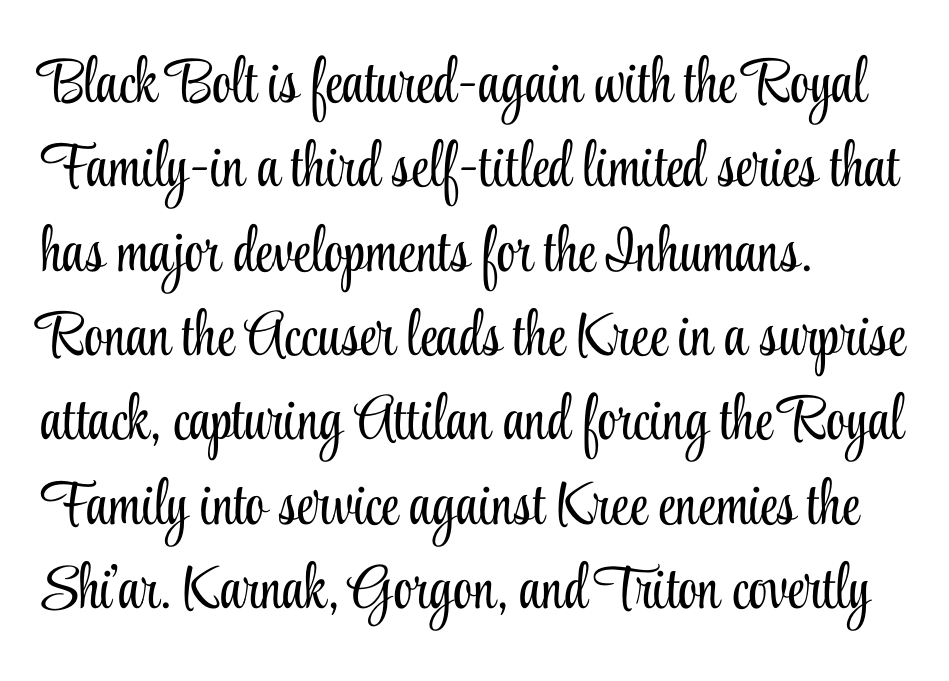
The image shows 62 px light, condensed serif type; set left-aligned, normal line spacing (1.36x), normal letter spacing, not underlined; low stroke contrast and a small x-height.
